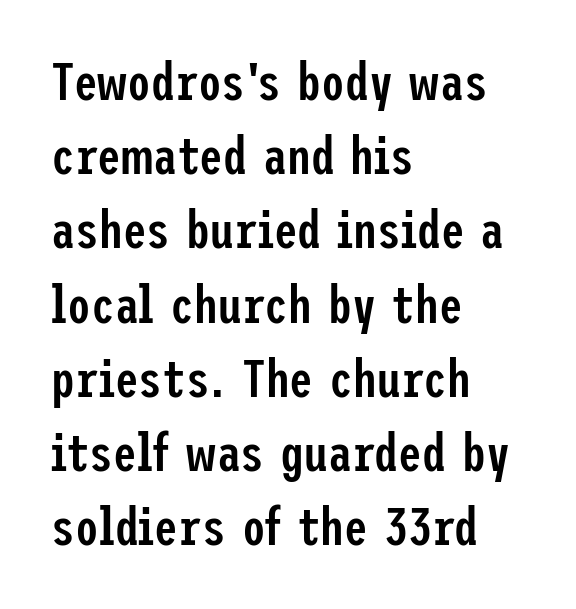
The image shows 53 px semibold, condensed sans-serif type, upright; set left-aligned, normal line spacing (1.4x), normal letter spacing, not underlined; low stroke contrast and a medium x-height.
